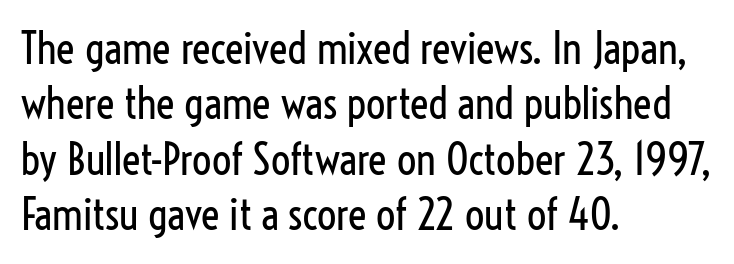
{"serif": "no", "italic": "no", "bold": "no", "weight": "regular", "width": "condensed", "stroke_contrast": "low", "x_height": "medium", "monospaced": "no", "underline": "no", "align": "left", "line_spacing": "normal", "line_spacing_ratio": 1.29, "letter_spacing": "normal", "letter_spacing_em": 0.0, "glyph_px": 43}
